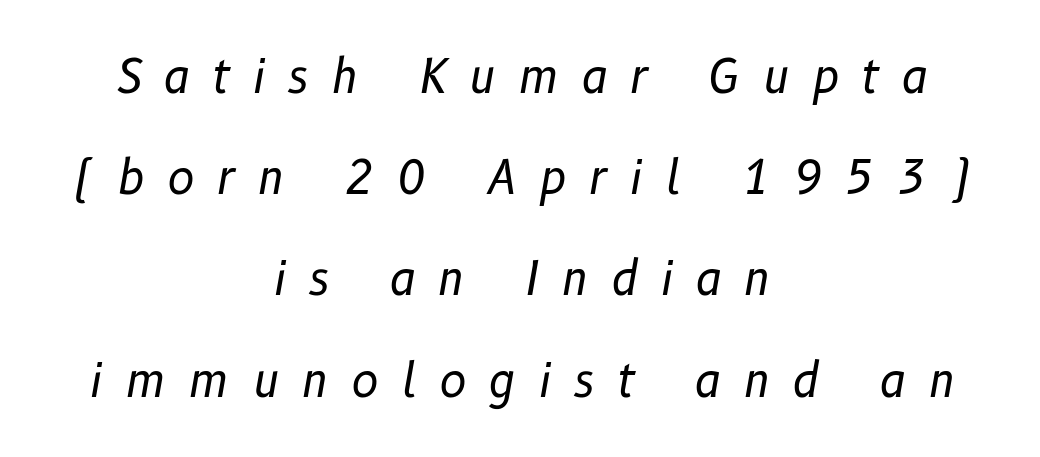
Q: Is the text bold? A: No.
Q: Is the text italic (slanted)? A: Yes, it leans right by about 10 degrees.
Q: Is the text underlined? A: No.
Q: How is the paragraph aligned? A: Centered.
Q: Is the spacing between letters normal or unusually wide? A: Unusually wide.
Q: Is the spacing between lines tight, normal or loose? A: Loose.
Q: Width (condensed, normal, or wide)? A: Normal.
Q: Stroke contrast? A: Low.
Q: x-height? A: Medium.
Q: Monospaced? A: No.
